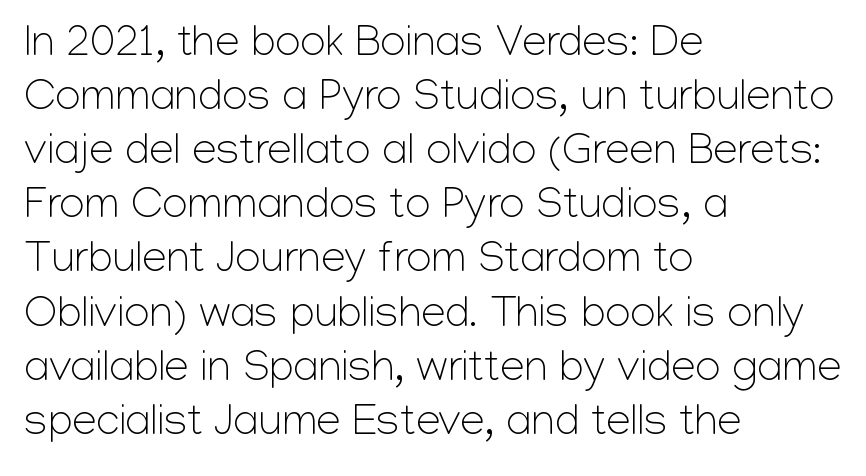
Q: Is the text bold? A: No.
Q: Is the text italic (slanted)? A: No, it is upright.
Q: Is the typeface a serif or a sans-serif typeface? A: Sans-serif.
Q: Is the text underlined? A: No.
Q: How is the paragraph aligned? A: Left-aligned.
Q: Is the spacing between letters normal or unusually wide? A: Normal.
Q: Width (condensed, normal, or wide)? A: Normal.
Q: Stroke contrast? A: Low.
Q: x-height? A: Medium.
Q: Monospaced? A: No.
